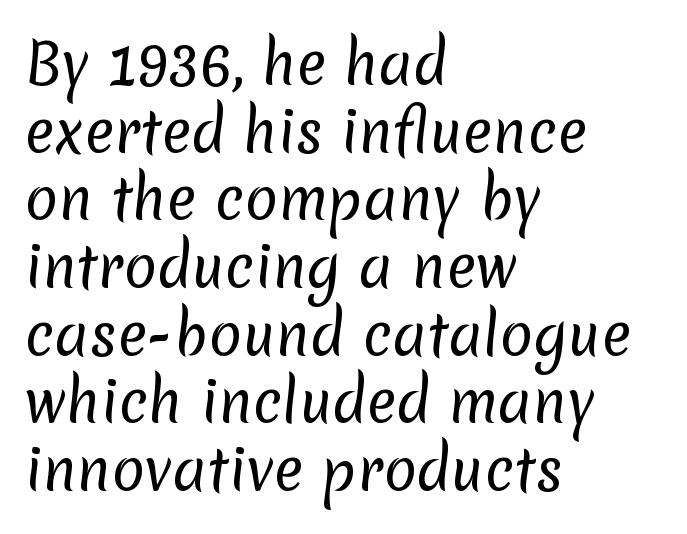
{"serif": "no", "bold": "no", "weight": "regular", "width": "normal", "stroke_contrast": "low", "x_height": "medium", "monospaced": "no", "underline": "no", "align": "left", "line_spacing_ratio": 1.23, "letter_spacing": "normal", "letter_spacing_em": 0.0, "glyph_px": 55}
